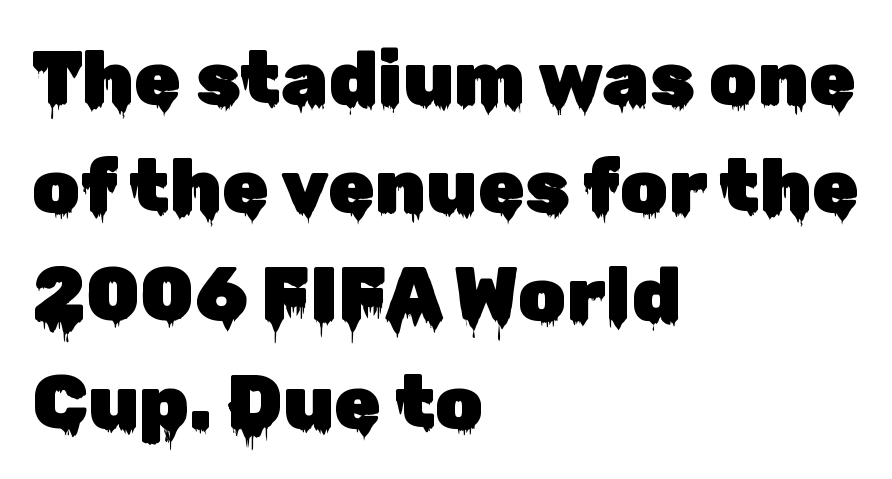
Q: Is the text italic (slanted)? A: No, it is upright.
Q: Is the typeface a serif or a sans-serif typeface? A: Sans-serif.
Q: Is the text underlined? A: No.
Q: How is the paragraph aligned? A: Left-aligned.
Q: Is the spacing between letters normal or unusually wide? A: Normal.
Q: Is the spacing between lines tight, normal or loose? A: Normal.
Q: Width (condensed, normal, or wide)? A: Normal.
Q: Stroke contrast? A: Low.
Q: x-height? A: Medium.
Q: Monospaced? A: No.
